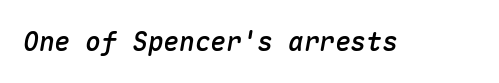
Q: Is the text italic (slanted)? A: Yes, it leans right by about 10 degrees.
Q: Is the text underlined? A: No.
Q: Is the spacing between letters normal or unusually wide? A: Normal.
